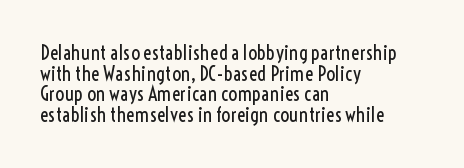
Q: Is the text bold? A: No.
Q: Is the text italic (slanted)? A: No, it is upright.
Q: Is the text underlined? A: No.
Q: How is the paragraph aligned? A: Left-aligned.
Q: Is the spacing between letters normal or unusually wide? A: Normal.
Q: Is the spacing between lines tight, normal or loose? A: Tight.
